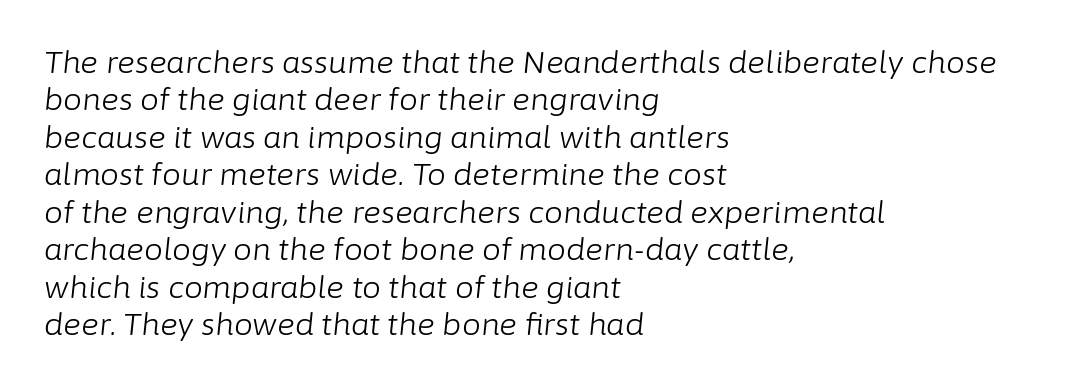
{"italic": "yes", "lean": "right", "slant_degrees": 6, "bold": "no", "weight": "light", "width": "normal", "stroke_contrast": "low", "x_height": "medium", "monospaced": "no", "underline": "no", "align": "left", "line_spacing": "normal", "line_spacing_ratio": 1.25, "letter_spacing": "normal", "letter_spacing_em": 0.0, "glyph_px": 30}
